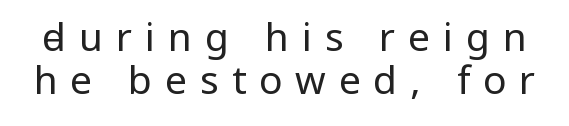
{"serif": "no", "italic": "no", "bold": "no", "weight": "regular", "width": "normal", "stroke_contrast": "low", "x_height": "medium", "monospaced": "no", "underline": "no", "line_spacing": "tight", "line_spacing_ratio": 1.09, "letter_spacing": "wide", "letter_spacing_em": 0.33, "glyph_px": 39}
